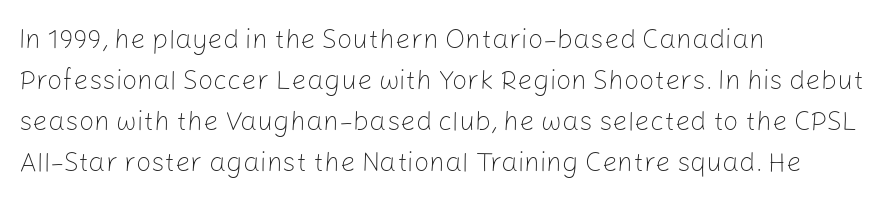
Q: Is the text bold? A: No.
Q: Is the text italic (slanted)? A: No, it is upright.
Q: Is the text underlined? A: No.
Q: How is the paragraph aligned? A: Left-aligned.
Q: Is the spacing between letters normal or unusually wide? A: Normal.
Q: Is the spacing between lines tight, normal or loose? A: Normal.
